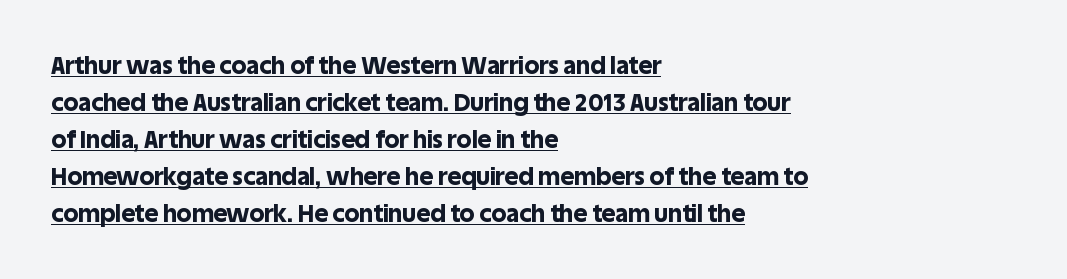
{"italic": "no", "bold": "yes", "underline": "yes", "align": "left", "line_spacing": "normal", "line_spacing_ratio": 1.54, "letter_spacing": "normal", "letter_spacing_em": 0.0, "glyph_px": 24}
